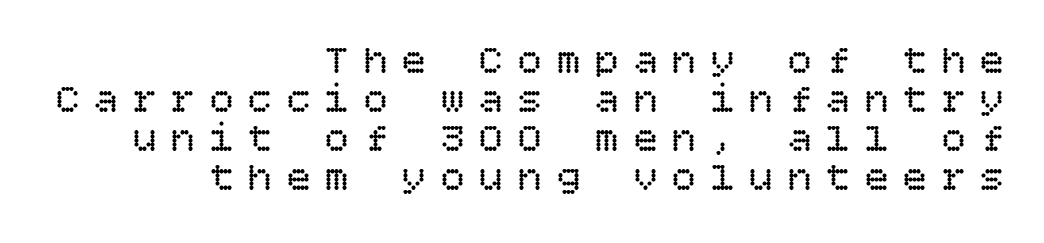
The image shows 41 px regular-weight type, upright; set right-aligned, tight line spacing (0.95x), unusually wide letter spacing (+0.34 em), not underlined; low stroke contrast and a large x-height.
